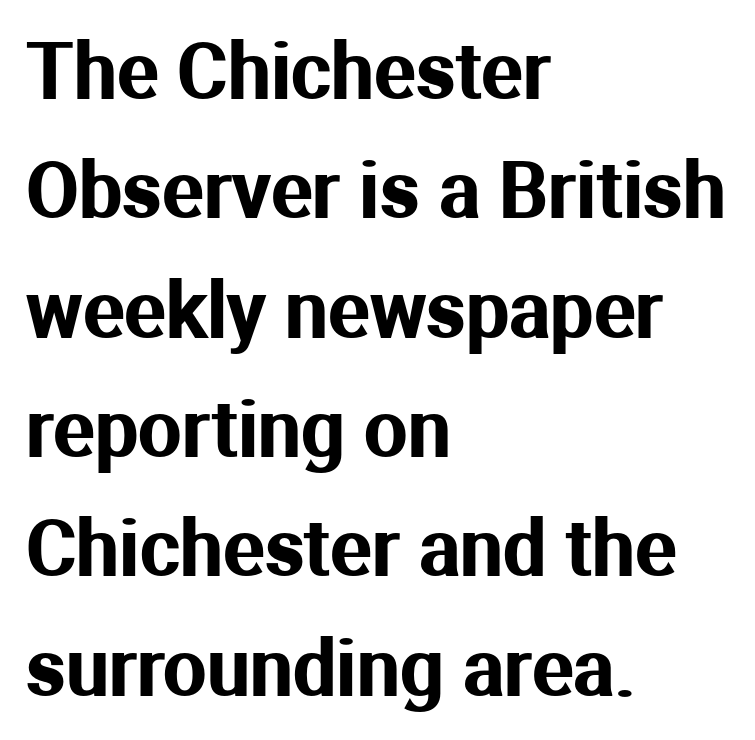
{"serif": "no", "italic": "no", "width": "normal", "stroke_contrast": "medium", "x_height": "medium", "monospaced": "no", "underline": "no", "align": "left", "line_spacing": "normal", "line_spacing_ratio": 1.55, "letter_spacing": "normal", "letter_spacing_em": 0.0, "glyph_px": 77}
